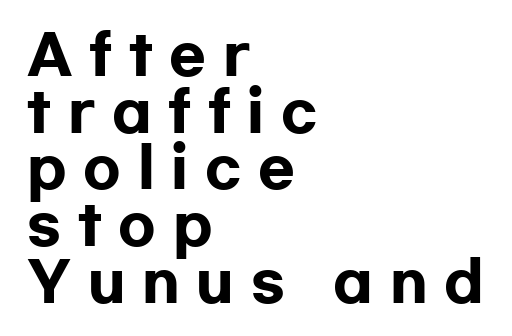
Q: Is the text bold? A: Yes.
Q: Is the text italic (slanted)? A: No, it is upright.
Q: Is the typeface a serif or a sans-serif typeface? A: Sans-serif.
Q: Is the text underlined? A: No.
Q: How is the paragraph aligned? A: Left-aligned.
Q: Is the spacing between letters normal or unusually wide? A: Unusually wide.
Q: Is the spacing between lines tight, normal or loose? A: Tight.
Q: Width (condensed, normal, or wide)? A: Wide.
Q: Stroke contrast? A: Low.
Q: x-height? A: Medium.
Q: Monospaced? A: No.
